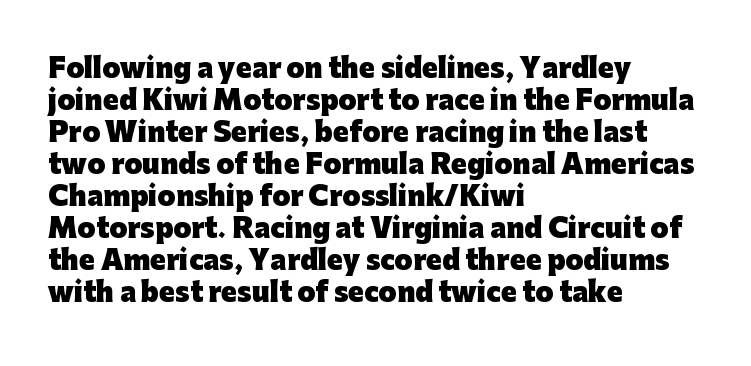
Alignment: flush left. A clean baseline with only descenders dipping below it. Vertical strokes here are truly vertical. Every letter is thick-stroked: bold, no question. A typesetter would call this zero additional tracking.
